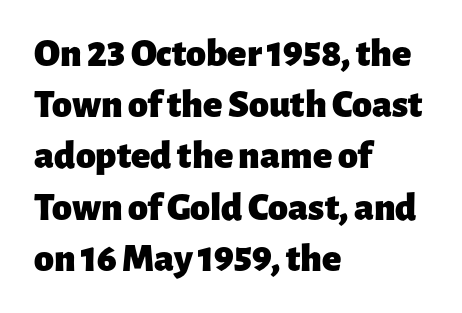
The image shows 40 px heavy sans-serif type, upright; set left-aligned, normal line spacing (1.28x), normal letter spacing, not underlined; low stroke contrast and a medium x-height.
